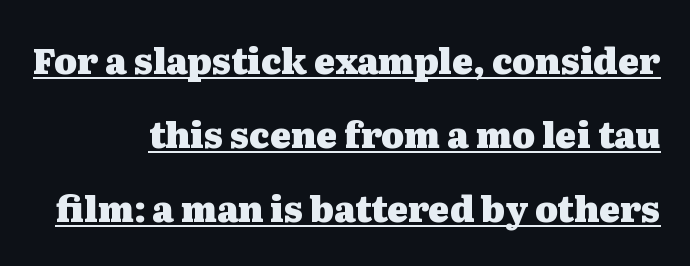
The face used here appears with an underline applied. Think of a printed novel: that variable character pitch is what you see here. Old-style or modern, the face here clearly has serifs. A typesetter would call this zero additional tracking. Horizontal bands of white between lines are thick stripes.
